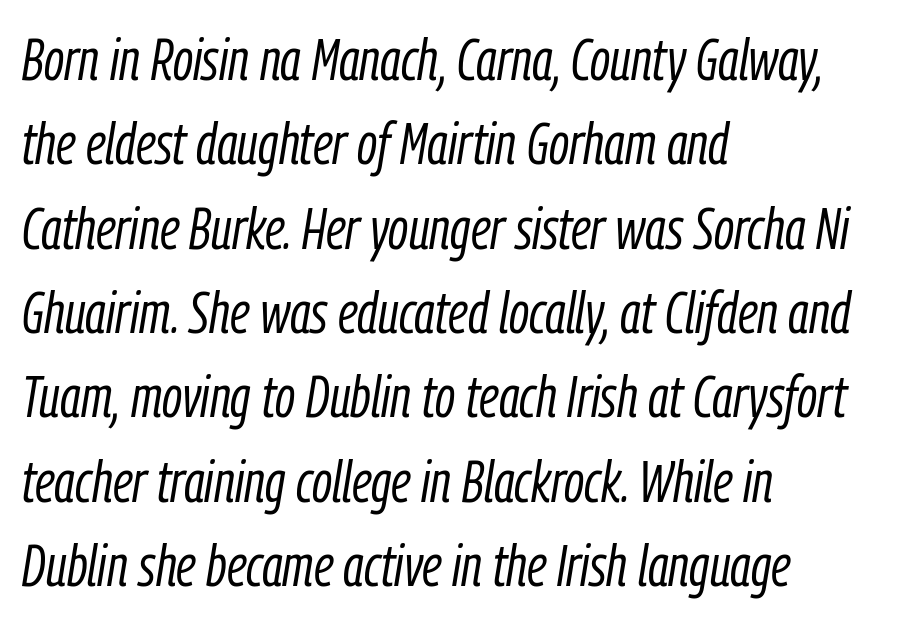
The image shows 59 px light, condensed type, italic (leaning right); set left-aligned, normal line spacing (1.43x), normal letter spacing, not underlined; low stroke contrast and a medium x-height.
